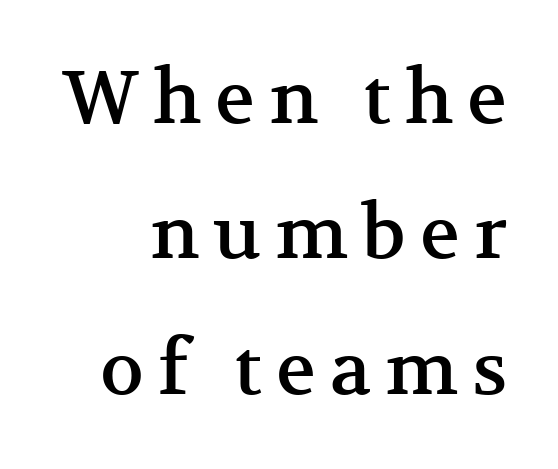
{"serif": "yes", "italic": "no", "width": "normal", "stroke_contrast": "medium", "x_height": "medium", "monospaced": "no", "underline": "no", "line_spacing_ratio": 1.83, "glyph_px": 74}
